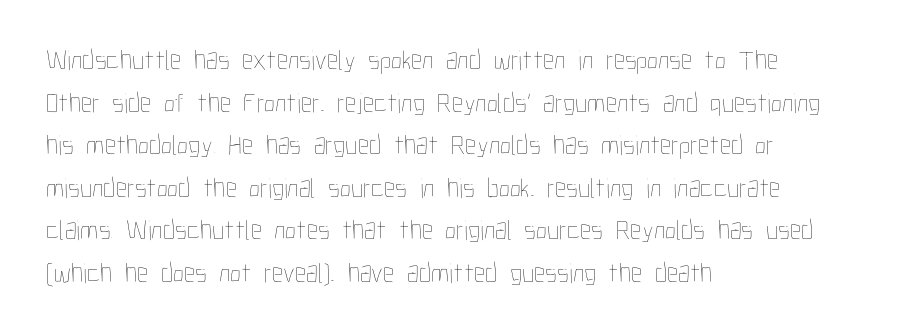
This is roman type, the default non-slanted kind. Line starts are locked; line ends wander. Check under the words: just untouched page. Tracking value appears to be zero — textbook default spacing.
